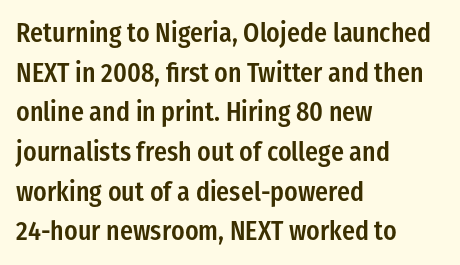
The image shows 27 px text type, upright; set left-aligned, normal line spacing (1.47x), normal letter spacing, not underlined.
